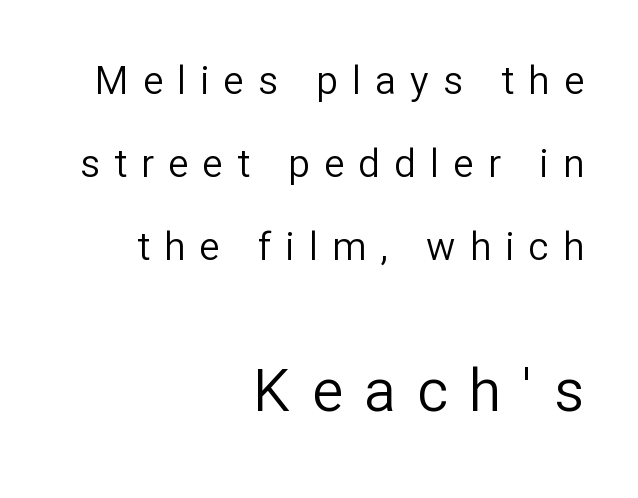
Q: Is the text bold? A: No.
Q: Is the text italic (slanted)? A: No, it is upright.
Q: Is the typeface a serif or a sans-serif typeface? A: Sans-serif.
Q: Is the text underlined? A: No.
Q: How is the paragraph aligned? A: Right-aligned.
Q: Is the spacing between letters normal or unusually wide? A: Unusually wide.
Q: Is the spacing between lines tight, normal or loose? A: Loose.
Q: Which block of text is set in a larger size, the first (top) or the second (bottom)? A: The second (bottom) one.
Q: Width (condensed, normal, or wide)? A: Normal.
Q: Stroke contrast? A: Low.
Q: x-height? A: Medium.
Q: Monospaced? A: No.
